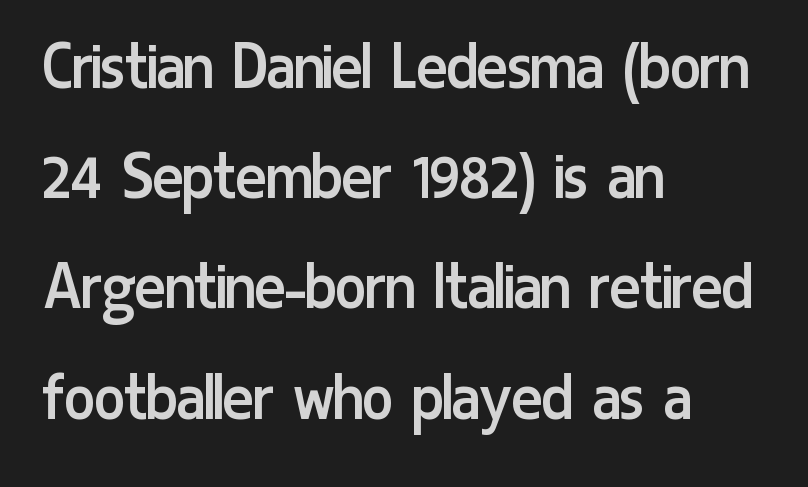
{"serif": "no", "italic": "no", "bold": "no", "weight": "regular", "width": "condensed", "stroke_contrast": "low", "x_height": "medium", "monospaced": "no", "underline": "no", "align": "left", "line_spacing": "normal", "line_spacing_ratio": 1.51, "letter_spacing": "normal", "letter_spacing_em": 0.0, "glyph_px": 73}
